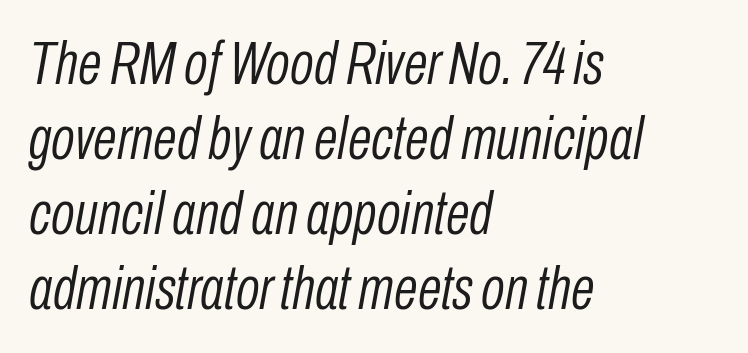
The ragged edge is on the right, which tells us the setting is flush left. Ink coverage per letter is moderate at most. In terms of posture, this sample is oblique. Default kerning and tracking; the words read as compact shapes. No word sits above an underline.
